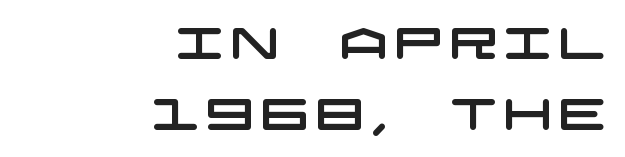
{"serif": "no", "width": "wide", "stroke_contrast": "low", "x_height": "large", "underline": "no", "align": "right", "line_spacing": "normal", "line_spacing_ratio": 1.64, "glyph_px": 43}
